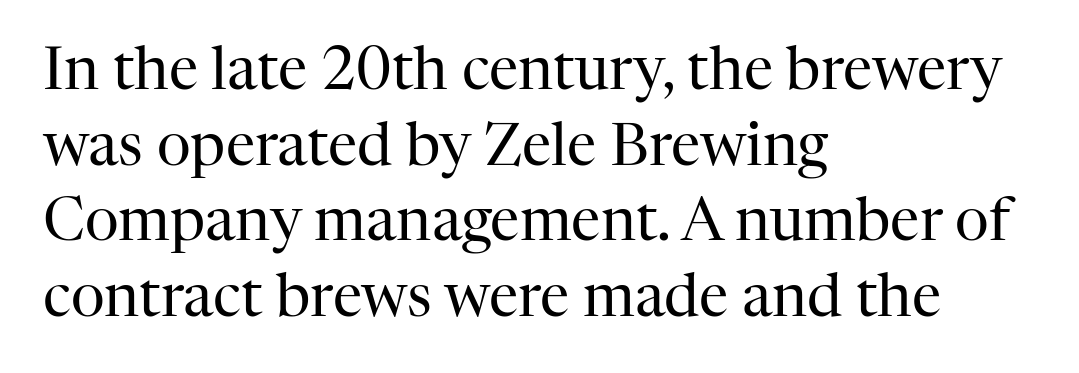
{"serif": "yes", "italic": "no", "bold": "no", "weight": "regular", "width": "normal", "stroke_contrast": "high", "x_height": "medium", "monospaced": "no", "underline": "no", "align": "left", "line_spacing": "normal", "line_spacing_ratio": 1.28, "letter_spacing": "normal", "letter_spacing_em": 0.0, "glyph_px": 59}
